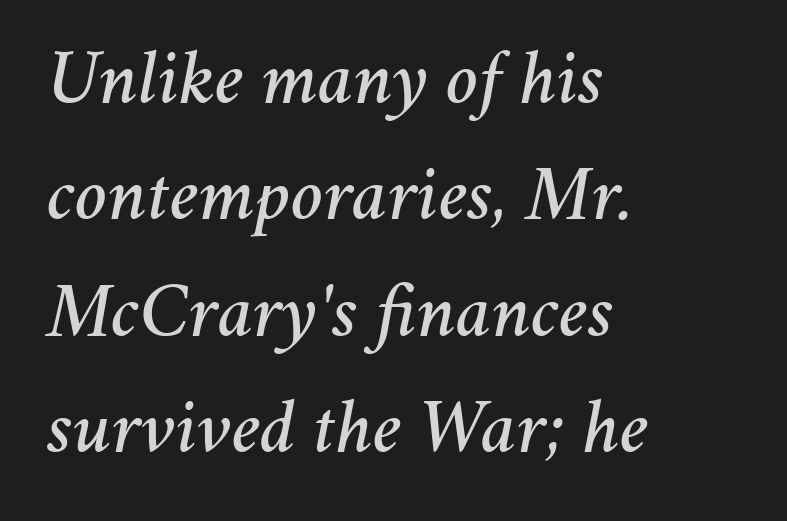
The image shows 77 px text type, italic (leaning right); set left-aligned, normal line spacing (1.51x), normal letter spacing, not underlined; medium stroke contrast and a medium x-height.
